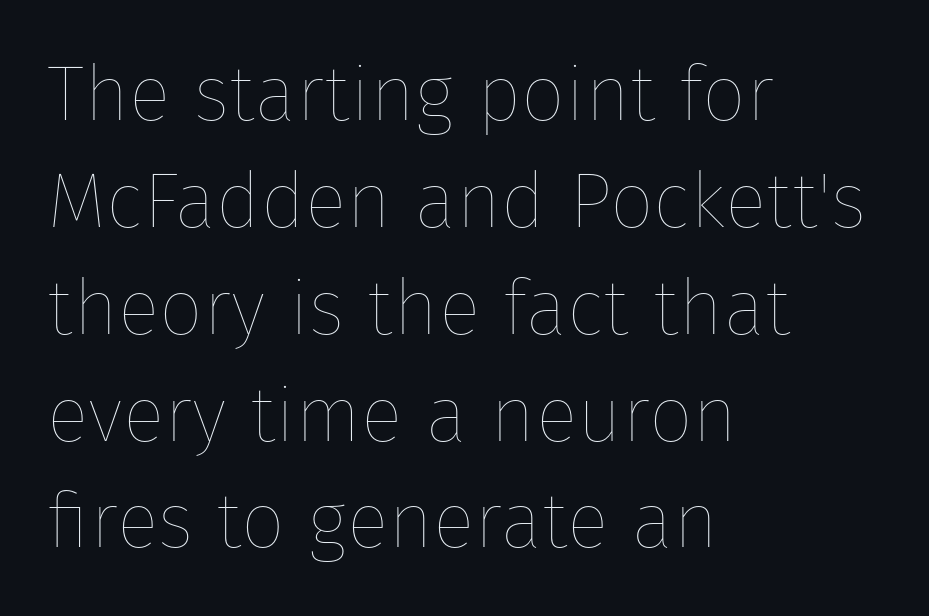
The glyphs are unaccompanied by any horizontal stroke below them. Spacing verdict: proportional, widths tailored to each character. The paragraph has a hard left edge and a soft right edge. Compared with typical paragraphs, the rows here are spaced about the same. Is the stroke heavy? The answer is a plain regular-or-lighter.
